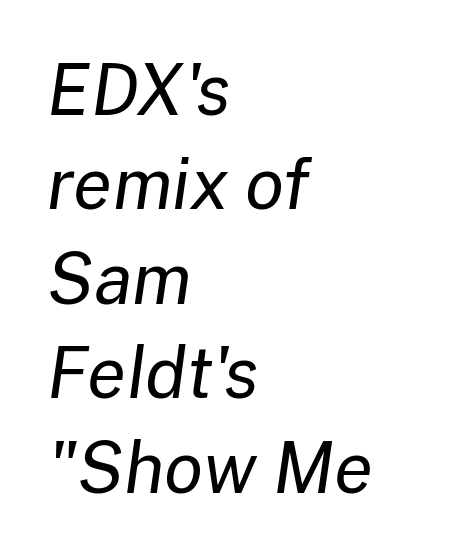
Emphasis-style slanted type is in use. Underlining? Definitely not there. Successive baselines arrive at the customary interval. This sample has the flowing, uneven cadence of proportional lettering.
